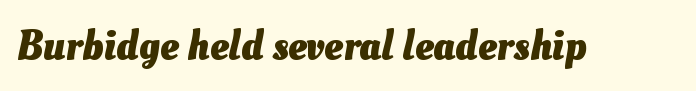
The image shows 42 px heavy type; set normal letter spacing, not underlined; medium stroke contrast and a small x-height.
